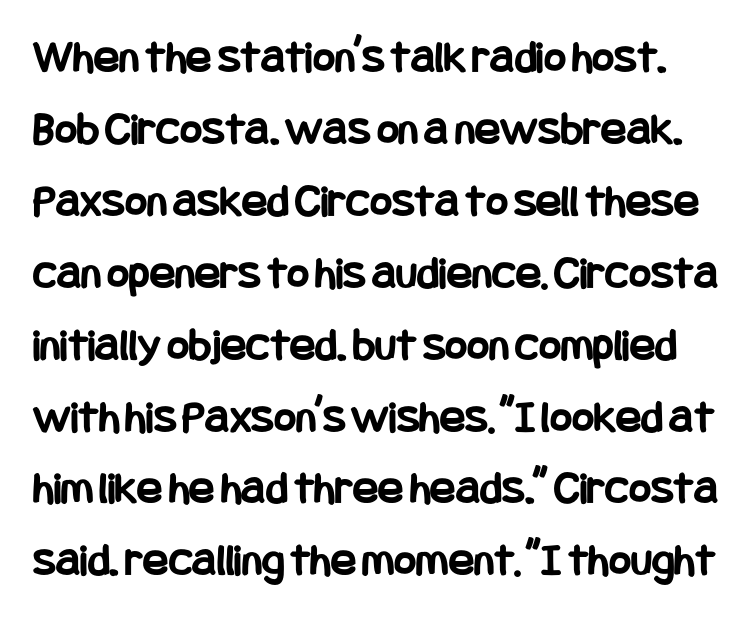
The image shows 47 px bold, condensed sans-serif type, upright; set normal line spacing (1.53x), normal letter spacing, not underlined; low stroke contrast and a large x-height.
